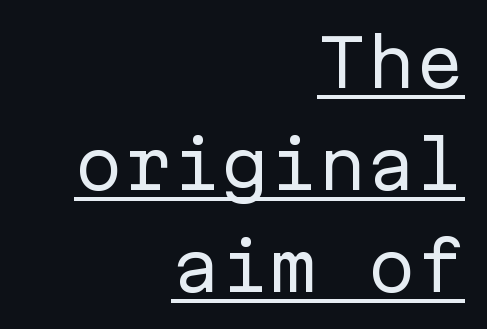
Q: Is the text bold? A: No.
Q: Is the text italic (slanted)? A: No, it is upright.
Q: Is the typeface a serif or a sans-serif typeface? A: Sans-serif.
Q: Is the text underlined? A: Yes.
Q: How is the paragraph aligned? A: Right-aligned.
Q: Is the spacing between letters normal or unusually wide? A: Normal.
Q: Is the spacing between lines tight, normal or loose? A: Normal.
Q: Width (condensed, normal, or wide)? A: Normal.
Q: Stroke contrast? A: Low.
Q: x-height? A: Medium.
Q: Monospaced? A: Yes.
